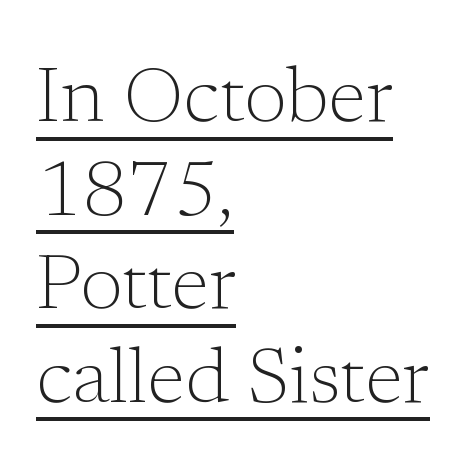
The image shows 78 px light serif type, upright; set left-aligned, line spacing 1.2x, normal letter spacing, underlined; low stroke contrast and a medium x-height.
